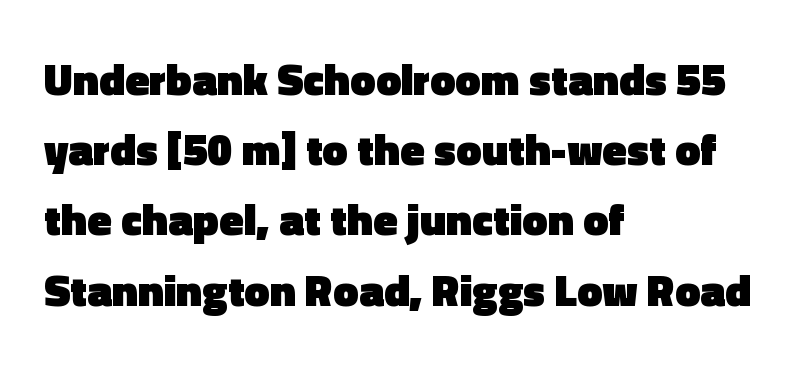
The image shows 45 px heavy sans-serif type, upright; set left-aligned, normal line spacing (1.56x), normal letter spacing, not underlined; a medium x-height.
